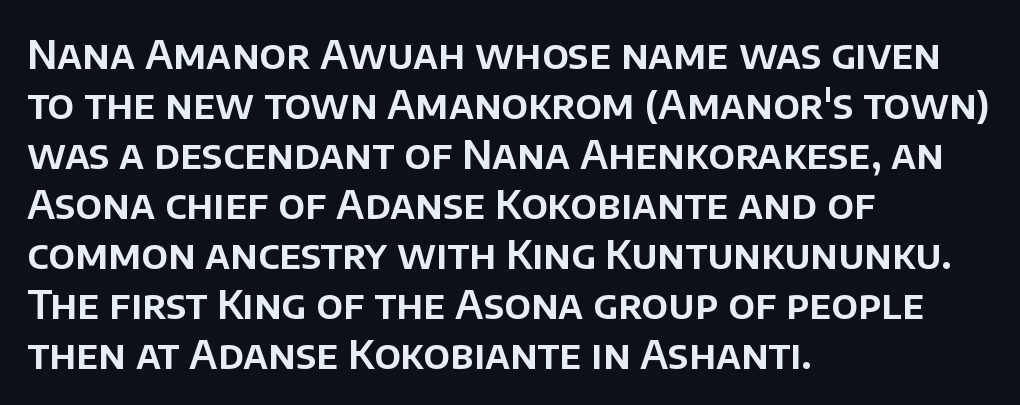
{"serif": "no", "italic": "no", "width": "normal", "stroke_contrast": "low", "x_height": "large", "monospaced": "no", "underline": "no", "align": "left", "line_spacing": "normal", "line_spacing_ratio": 1.25, "letter_spacing": "normal", "letter_spacing_em": 0.0, "glyph_px": 40}
